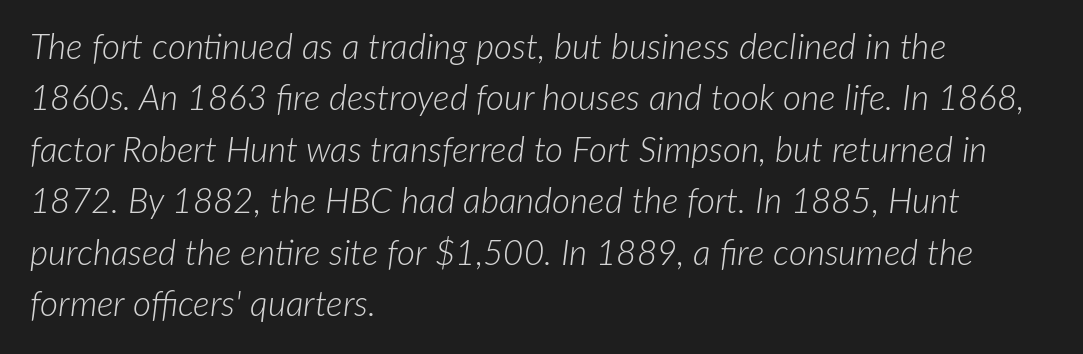
Q: Is the text bold? A: No.
Q: Is the text italic (slanted)? A: Yes, it leans right by about 7 degrees.
Q: Is the text underlined? A: No.
Q: How is the paragraph aligned? A: Left-aligned.
Q: Is the spacing between letters normal or unusually wide? A: Normal.
Q: Is the spacing between lines tight, normal or loose? A: Normal.
Q: Width (condensed, normal, or wide)? A: Normal.
Q: Stroke contrast? A: Low.
Q: x-height? A: Medium.
Q: Monospaced? A: No.
